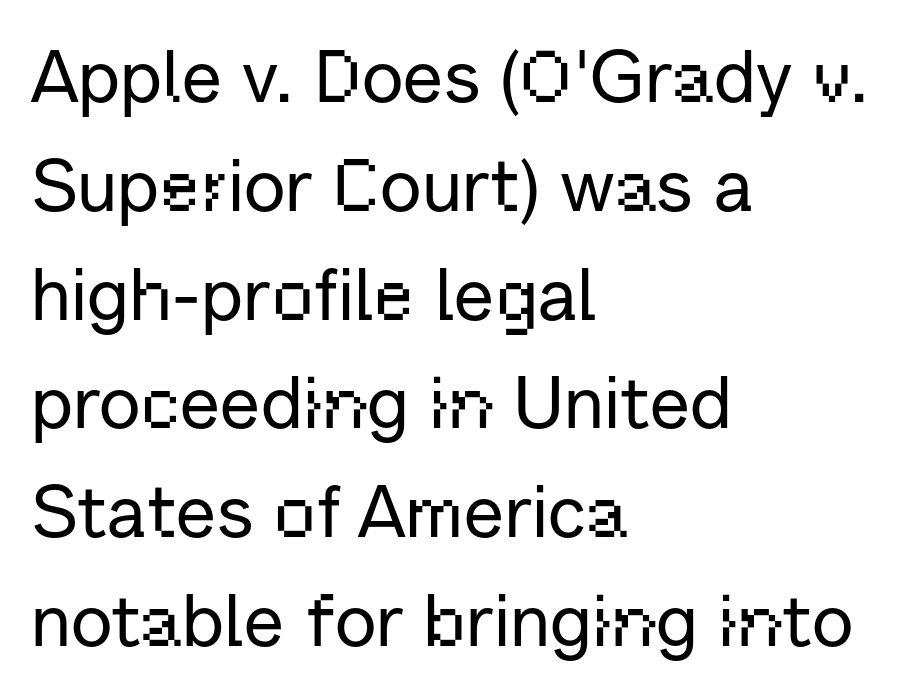
The image shows 73 px sans-serif type, upright; set left-aligned, normal line spacing (1.49x), normal letter spacing, not underlined; low stroke contrast and a medium x-height.
